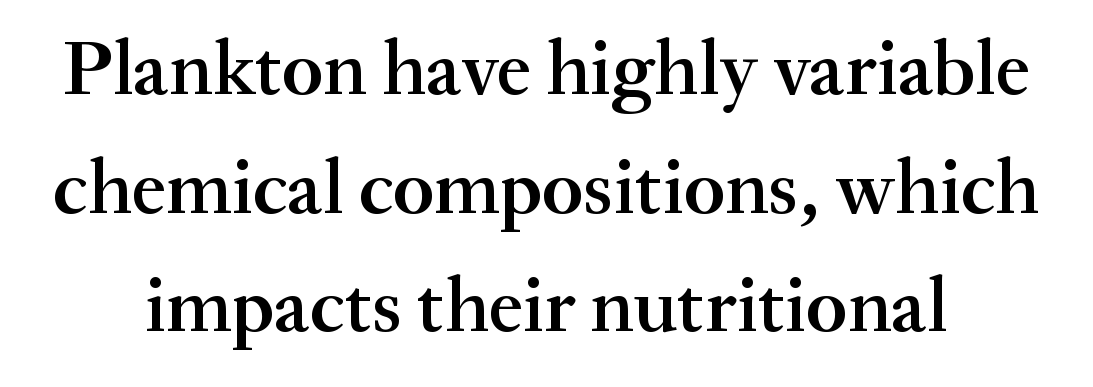
Students, this is semibold: more ink than regular, less than bold. Honestly, the letter spacing is just normal — you wouldn't notice it. A normal amount of white space separates one row of letters from the next. Varying glyph widths throughout — classic text-font behaviour. Short and long lines alike share a common midpoint. I'd call this a serif setting — the letters wear small feet.
